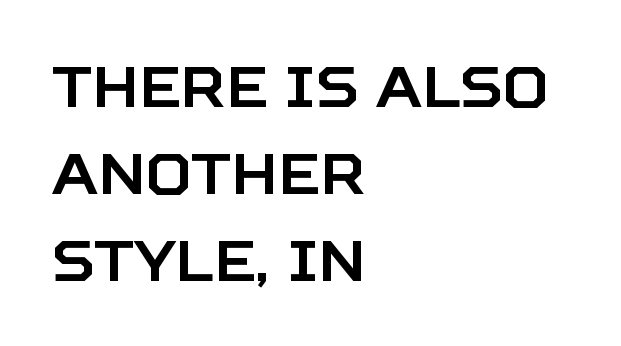
Every stem runs plumb, perpendicular to the baseline. Anything drawn beneath the words? Only blank space. The block of text has a typical density, with ordinary space between rows. Spacing verdict: proportional, widths tailored to each character. The gaps between neighbouring characters are ordinary and unremarkable. You can tell from the bare stems that sans-serif type was used.
